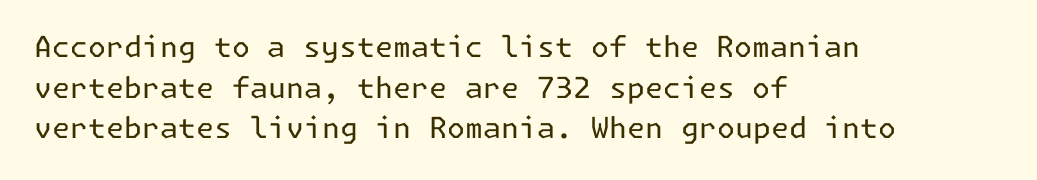
The image shows 29 px regular-weight sans-serif type, upright; set left-aligned, normal line spacing (1.4x), normal letter spacing, not underlined; low stroke contrast and a medium x-height.
